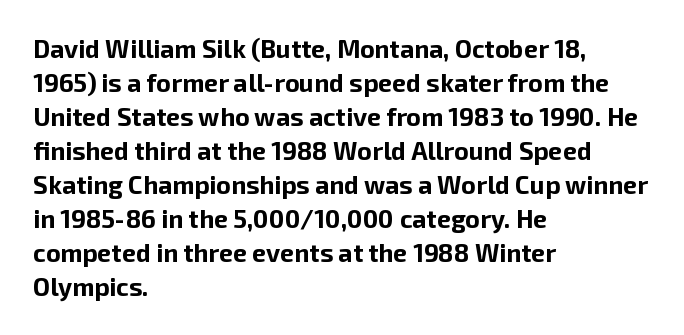
Q: Is the text bold? A: Yes.
Q: Is the text italic (slanted)? A: No, it is upright.
Q: Is the text underlined? A: No.
Q: How is the paragraph aligned? A: Left-aligned.
Q: Is the spacing between letters normal or unusually wide? A: Normal.
Q: Is the spacing between lines tight, normal or loose? A: Normal.
